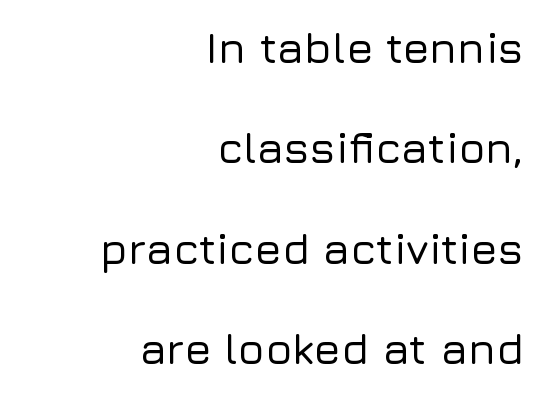
{"serif": "no", "italic": "no", "width": "normal", "stroke_contrast": "low", "x_height": "medium", "monospaced": "no", "underline": "no", "align": "right", "line_spacing": "loose", "line_spacing_ratio": 2.28, "letter_spacing": "normal", "letter_spacing_em": 0.0, "glyph_px": 44}
